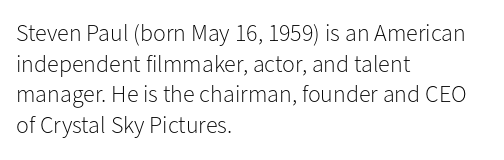
Is the type heavy? It reads as light-to-regular instead. Leftover space on each line is placed entirely after the last word. Characters follow at the spacing the type designer built in. The passage shown stacks its lines at a standard gap.
